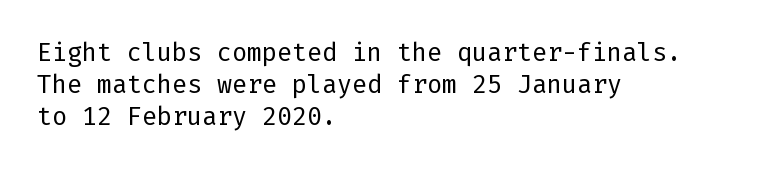
{"italic": "no", "bold": "no", "underline": "no", "align": "left", "line_spacing": "normal", "line_spacing_ratio": 1.29, "letter_spacing": "normal", "letter_spacing_em": 0.0, "glyph_px": 25}
